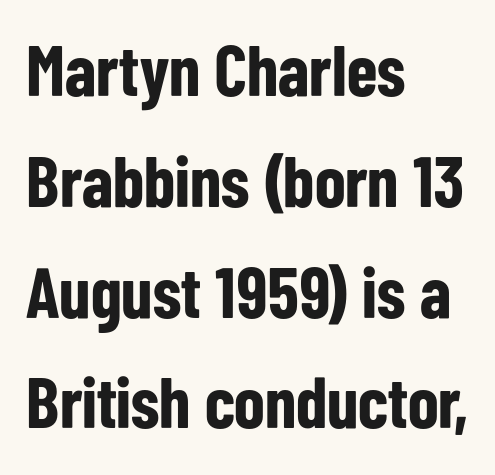
In terms of posture, this sample is upright. Notice how thick the strokes are: this is what a full bold looks like. Just letters on the line, the space beneath them empty. To sum up the face: it is a sans, with no serifs. Interline gaps are of average width in this sample. Do the characters align in a grid? No, the font is proportional.
